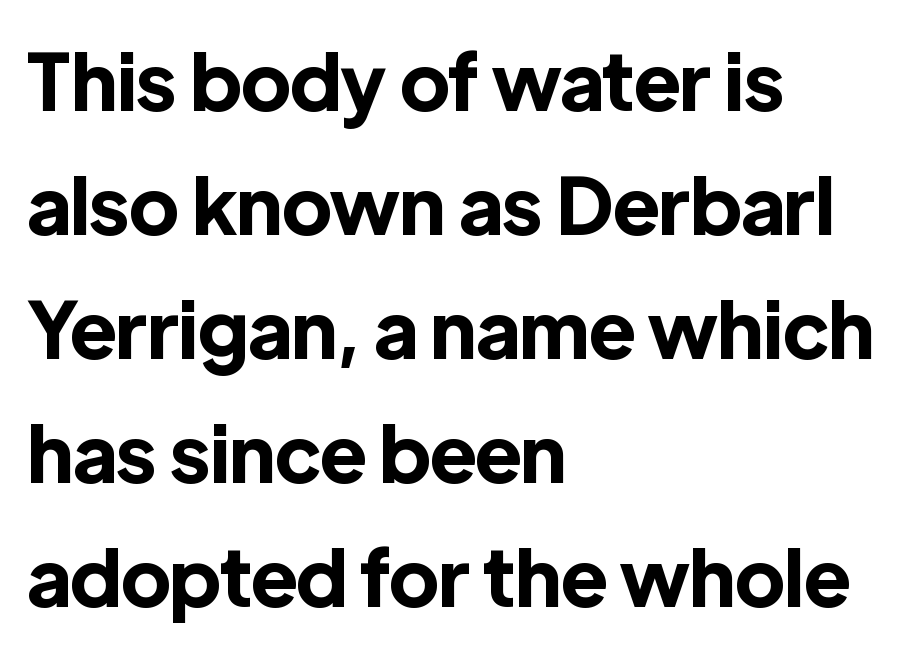
{"serif": "no", "italic": "no", "bold": "yes", "weight": "bold", "width": "normal", "x_height": "medium", "monospaced": "no", "underline": "no", "align": "left", "line_spacing": "normal", "line_spacing_ratio": 1.59, "letter_spacing": "normal", "letter_spacing_em": 0.0, "glyph_px": 78}
